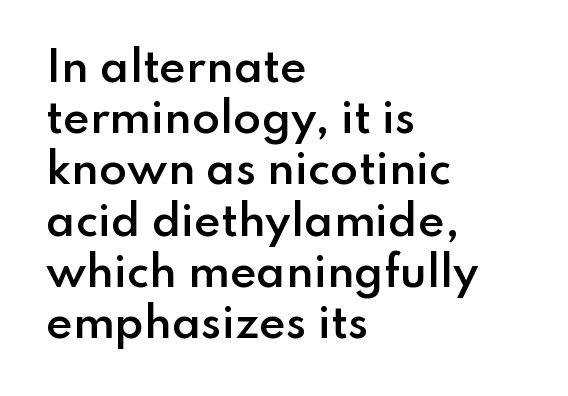
Q: Is the text bold? A: Semi-bold.
Q: Is the text italic (slanted)? A: No, it is upright.
Q: Is the typeface a serif or a sans-serif typeface? A: Sans-serif.
Q: Is the text underlined? A: No.
Q: How is the paragraph aligned? A: Left-aligned.
Q: Is the spacing between letters normal or unusually wide? A: Normal.
Q: Is the spacing between lines tight, normal or loose? A: Normal.
Q: Width (condensed, normal, or wide)? A: Normal.
Q: Stroke contrast? A: Low.
Q: x-height? A: Small.
Q: Monospaced? A: No.
